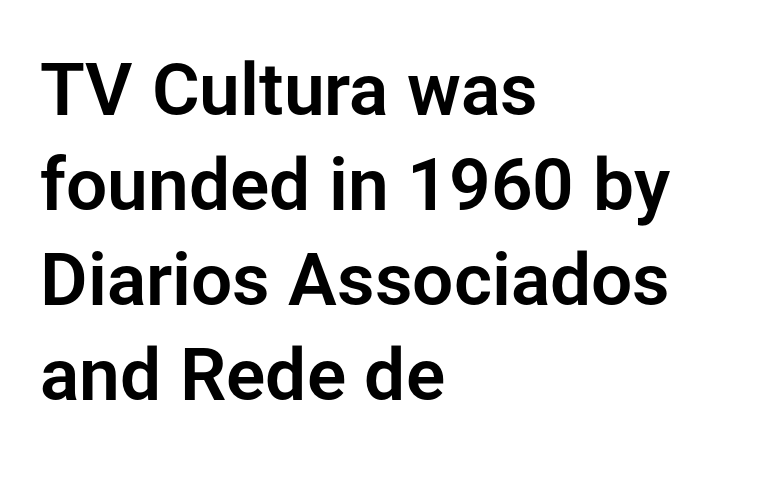
The image shows 73 px sans-serif type, upright; set left-aligned, normal line spacing (1.3x), normal letter spacing, not underlined; low stroke contrast and a medium x-height.
